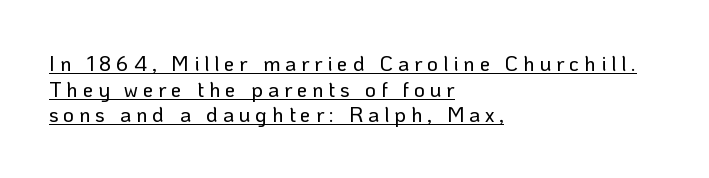
What stands out about the letter spacing? Its width — letters are far apart. Ordinary non-slanted type is in use. Glance below the letters and you will spot a drawn line. The setting favours the left margin, as ordinary paragraphs usually do.
